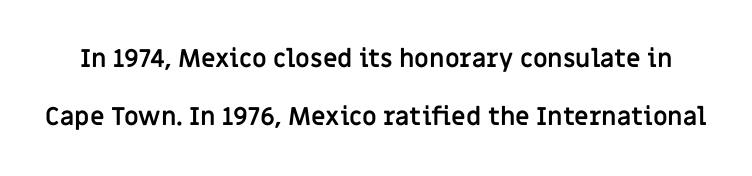
Q: Is the text bold? A: Yes.
Q: Is the text italic (slanted)? A: No, it is upright.
Q: Is the text underlined? A: No.
Q: Is the spacing between letters normal or unusually wide? A: Normal.
Q: Is the spacing between lines tight, normal or loose? A: Loose.
